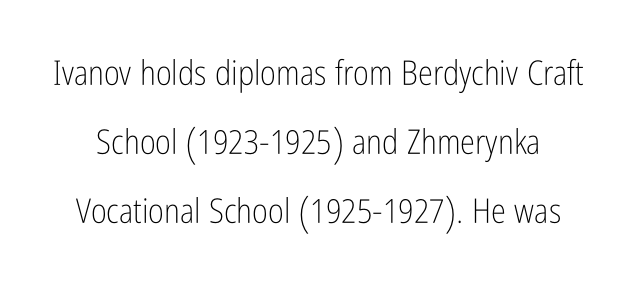
Q: Is the text bold? A: No.
Q: Is the text italic (slanted)? A: No, it is upright.
Q: Is the typeface a serif or a sans-serif typeface? A: Sans-serif.
Q: Is the text underlined? A: No.
Q: Is the spacing between letters normal or unusually wide? A: Normal.
Q: Is the spacing between lines tight, normal or loose? A: Loose.
Q: Width (condensed, normal, or wide)? A: Condensed.
Q: Stroke contrast? A: Low.
Q: x-height? A: Medium.
Q: Monospaced? A: No.
